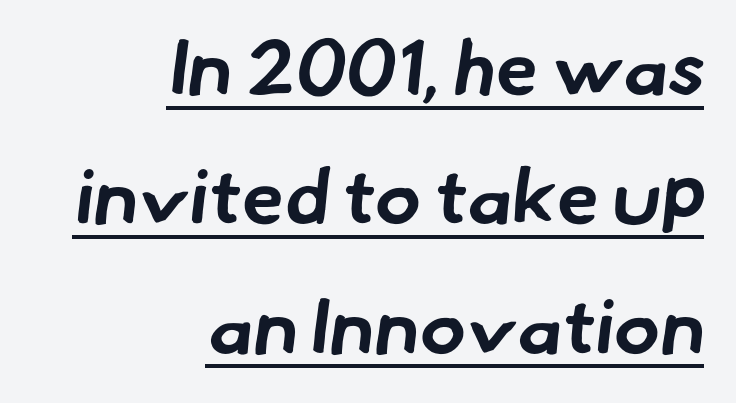
This sample carries an underscore along the baseline area. Pretty heavy lettering here — definitely bold. Layout note: lines flush right. The face used here is rendered with its standard letterfit.
